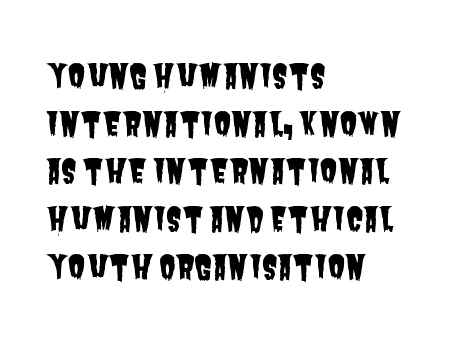
Q: Is the typeface a serif or a sans-serif typeface? A: Sans-serif.
Q: Is the text underlined? A: No.
Q: How is the paragraph aligned? A: Left-aligned.
Q: Is the spacing between letters normal or unusually wide? A: Normal.
Q: Is the spacing between lines tight, normal or loose? A: Normal.
Q: Width (condensed, normal, or wide)? A: Condensed.
Q: Stroke contrast? A: Low.
Q: x-height? A: Large.
Q: Monospaced? A: No.
